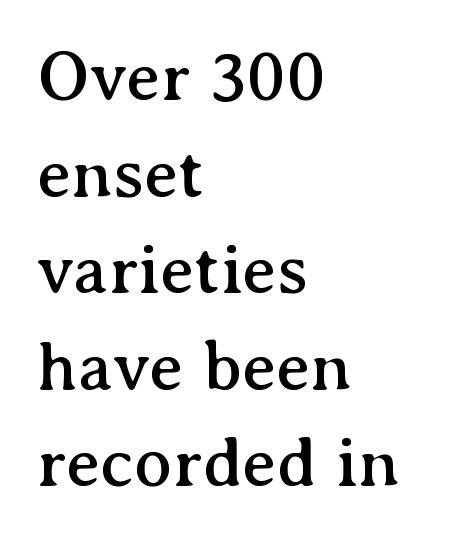
The lettering stays uniformly vertical, giving the passage a roman look. What stands out about the letter spacing? Nothing — it is the standard amount. The rendering shows small feet on the letterforms — a serif design. Note the varied advance widths — an 'i' is clearly narrower than an 'm'. These lines sit exactly where default settings would place them. Check under the words: just untouched page.
